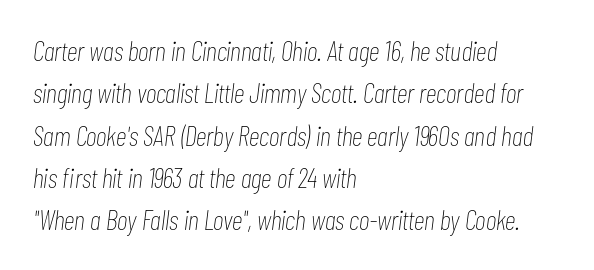
The image shows 28 px thin, condensed type, italic (leaning right); set left-aligned, normal line spacing (1.51x), normal letter spacing, not underlined; low stroke contrast and a medium x-height.
